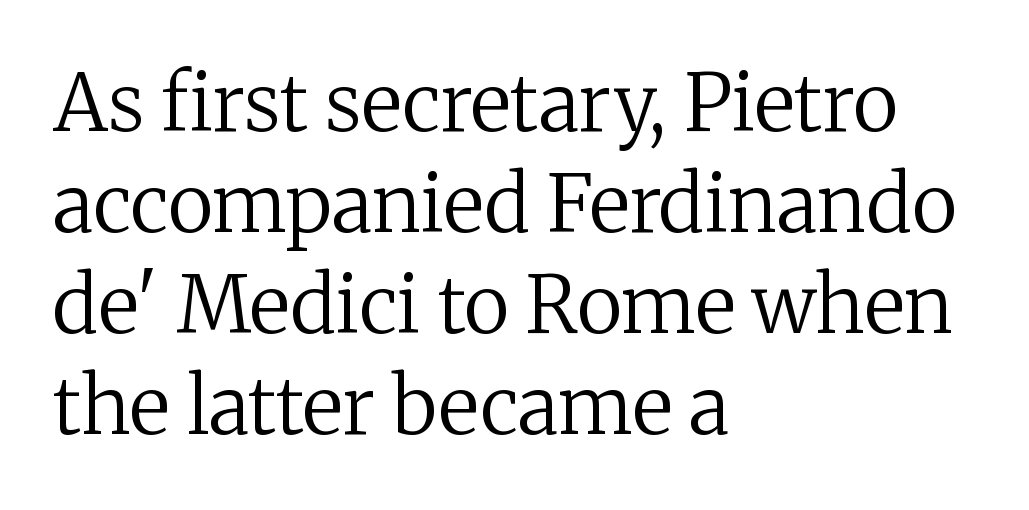
Think of a printed novel: that variable character pitch is what you see here. Students, observe: this is what conventionally led text looks like. Style check: upright. Unbolded letterforms with no extra heft. Are there feet on the stems? There are — it's a serif. The zone under the glyphs is completely vacant.
